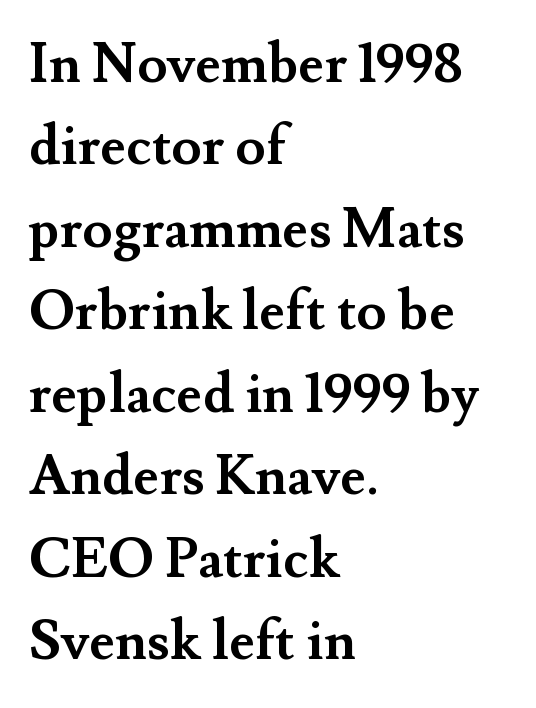
Q: Is the text bold? A: Yes.
Q: Is the text italic (slanted)? A: No, it is upright.
Q: Is the typeface a serif or a sans-serif typeface? A: Serif.
Q: Is the text underlined? A: No.
Q: How is the paragraph aligned? A: Left-aligned.
Q: Is the spacing between letters normal or unusually wide? A: Normal.
Q: Is the spacing between lines tight, normal or loose? A: Normal.
Q: Width (condensed, normal, or wide)? A: Normal.
Q: Stroke contrast? A: Medium.
Q: x-height? A: Small.
Q: Monospaced? A: No.
